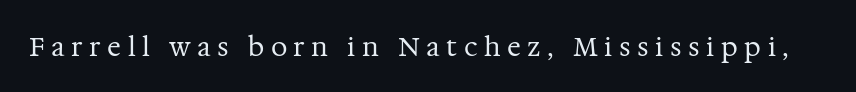
The image shows 26 px text type, upright; set unusually wide letter spacing (+0.25 em), not underlined.
